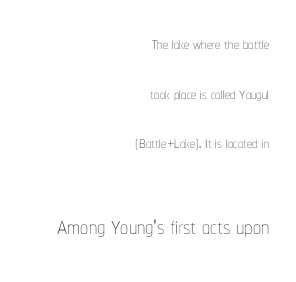
This layout puts the modest block above and the oversized block below. Glyph-to-glyph distance matches everyday printed text. The face used here is proportionally spaced, like ordinary book or web type. Reading down the column, the eye jumps a long way to each next line. Check under the words: just untouched page.
